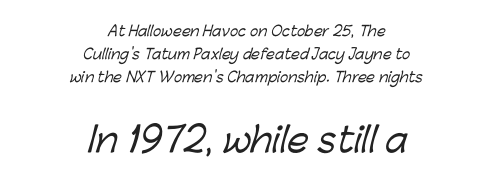
{"serif": "no", "width": "normal", "stroke_contrast": "low", "x_height": "medium", "monospaced": "no", "underline": "no", "align": "center", "line_spacing": "normal", "line_spacing_ratio": 1.64, "letter_spacing": "normal", "letter_spacing_em": 0.0, "larger_block": "second", "size_ratio": 2.43, "glyph_px": 34}
